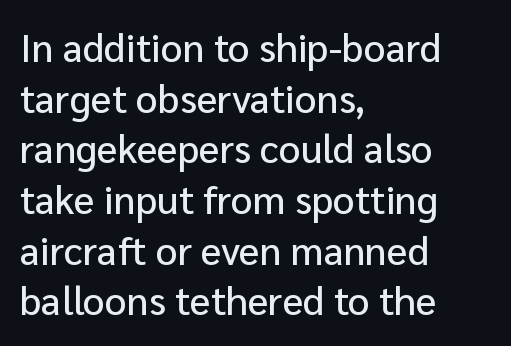
Q: Is the text italic (slanted)? A: No, it is upright.
Q: Is the typeface a serif or a sans-serif typeface? A: Sans-serif.
Q: Is the text underlined? A: No.
Q: How is the paragraph aligned? A: Left-aligned.
Q: Is the spacing between letters normal or unusually wide? A: Normal.
Q: Is the spacing between lines tight, normal or loose? A: Normal.
Q: Width (condensed, normal, or wide)? A: Normal.
Q: Stroke contrast? A: Low.
Q: x-height? A: Medium.
Q: Monospaced? A: No.
